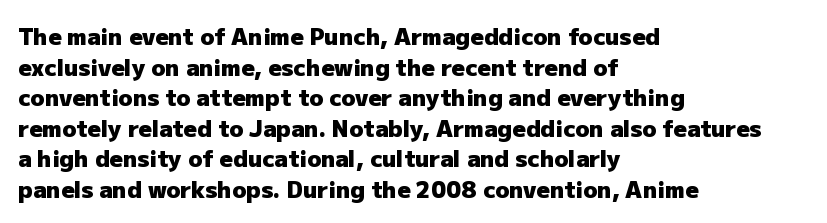
Nobody touched the tracking dial on this one. Heft: maximum for text — a bold. The rendering anchors every line to the left-hand side. The line-height multiplier appears to be the usual default.
